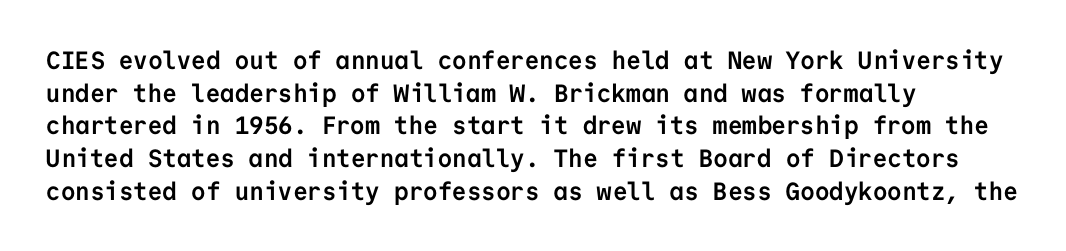
You could call the tracking neutral — neither tight nor loose. Ordinary non-slanted type is in use. Heavy, bold letterforms. Does the copy run flush right? No — it runs flush left. Regular leading.
